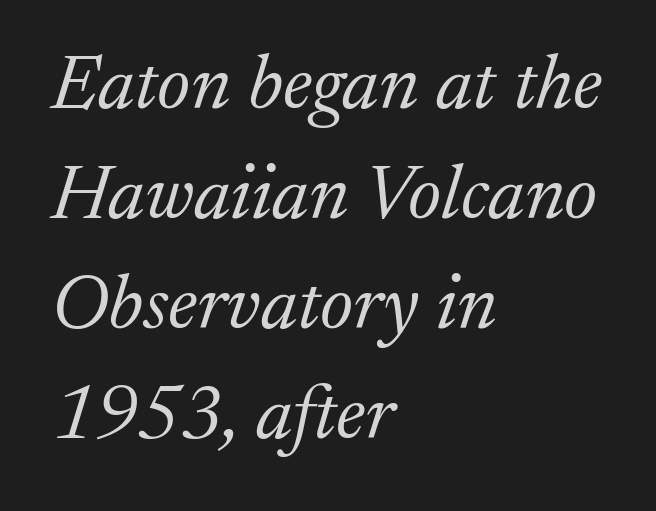
{"serif": "yes", "italic": "yes", "lean": "right", "slant_degrees": 17, "bold": "no", "weight": "light", "width": "normal", "stroke_contrast": "medium", "x_height": "medium", "monospaced": "no", "underline": "no", "align": "left", "line_spacing": "normal", "line_spacing_ratio": 1.43, "letter_spacing": "normal", "letter_spacing_em": 0.0, "glyph_px": 77}
